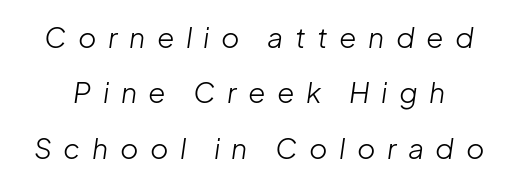
Ink coverage per letter is moderate at most. The passage shown is typed in a proportional face where columns would drift. The passage shown stacks its lines with a broad gap. Does extra space separate the letters? Yes, quite a lot of it.
